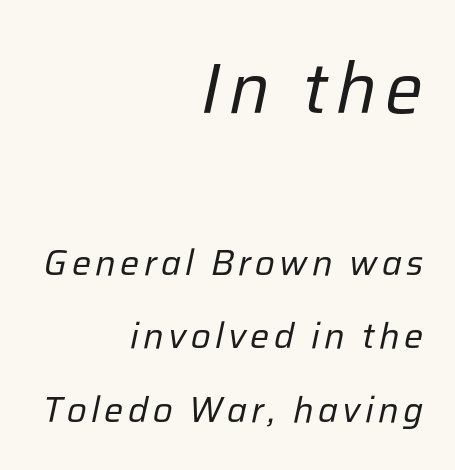
A typesetter would call this leading open, well beyond the default. Bare-footed words on every line. Posture: slanted. The designer gave the opening block more size than the closing block.
